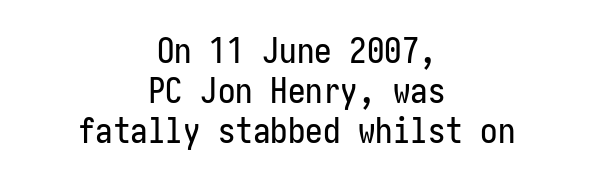
This sample trades vertical openness for compactness between lines. Grotesque or geometric, the face here clearly has no serifs. Every character sits straight up, as roman type does. A bare baseline throughout the passage.
